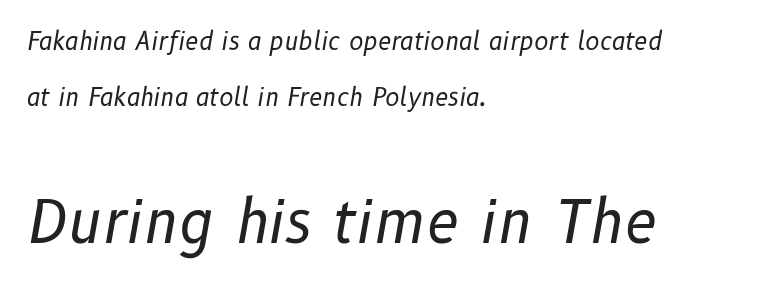
Q: Is the text bold? A: No.
Q: Is the text italic (slanted)? A: Yes, it leans right by about 10 degrees.
Q: Is the text underlined? A: No.
Q: How is the paragraph aligned? A: Left-aligned.
Q: Is the spacing between letters normal or unusually wide? A: Normal.
Q: Is the spacing between lines tight, normal or loose? A: Loose.
Q: Which block of text is set in a larger size, the first (top) or the second (bottom)? A: The second (bottom) one.
Q: Width (condensed, normal, or wide)? A: Normal.
Q: Stroke contrast? A: Low.
Q: x-height? A: Medium.
Q: Monospaced? A: No.
